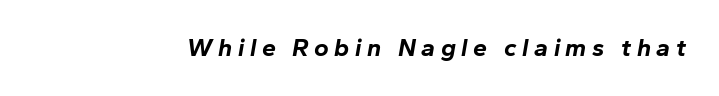
The horizontal fit of the characters is loose and conspicuously gappy. Style check: oblique. How heavy is the stroke? Heavy — this is a bold. The zone under the glyphs is completely vacant.
